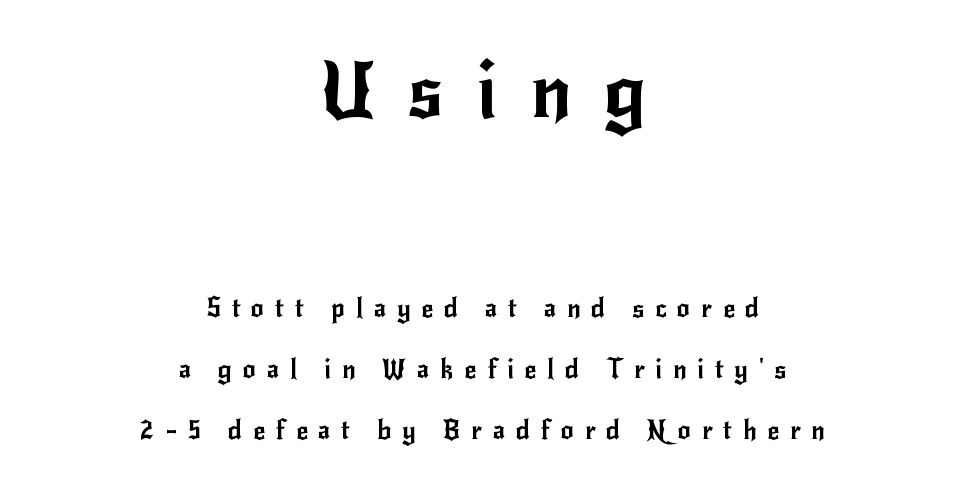
{"serif": "no", "italic": "no", "width": "normal", "stroke_contrast": "low", "x_height": "small", "monospaced": "no", "underline": "no", "align": "center", "line_spacing": "loose", "line_spacing_ratio": 2.36, "letter_spacing": "wide", "letter_spacing_em": 0.41, "larger_block": "first", "size_ratio": 3.04, "glyph_px": 79}
